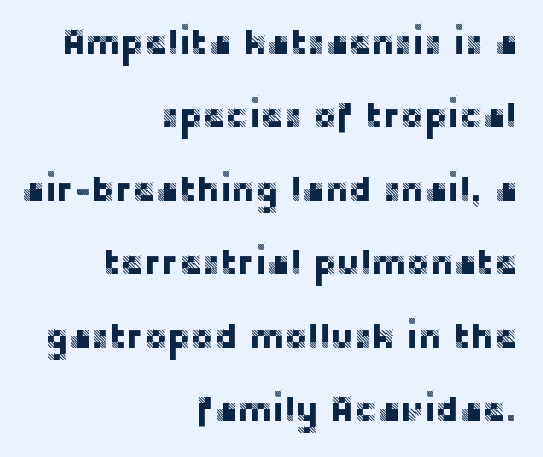
The image shows 35 px sans-serif type, upright; set right-aligned, loose line spacing (2.1x), normal letter spacing, not underlined; low stroke contrast and a large x-height.
